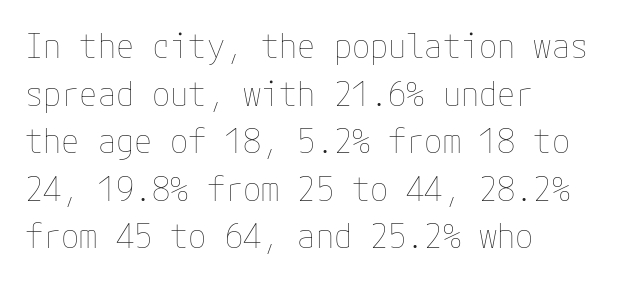
The lettering holds an erect, upright posture throughout. Is there much room between lines? A standard amount, neither cramped nor airy. This sample is left-justified, so line endings fall wherever the words run out. Nobody touched the tracking dial on this one.
